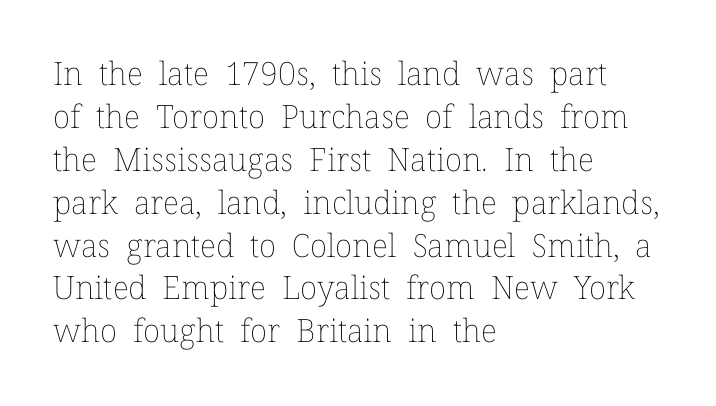
The image shows 32 px thin type, upright; set left-aligned, normal line spacing (1.34x), normal letter spacing, not underlined; low stroke contrast and a medium x-height.
